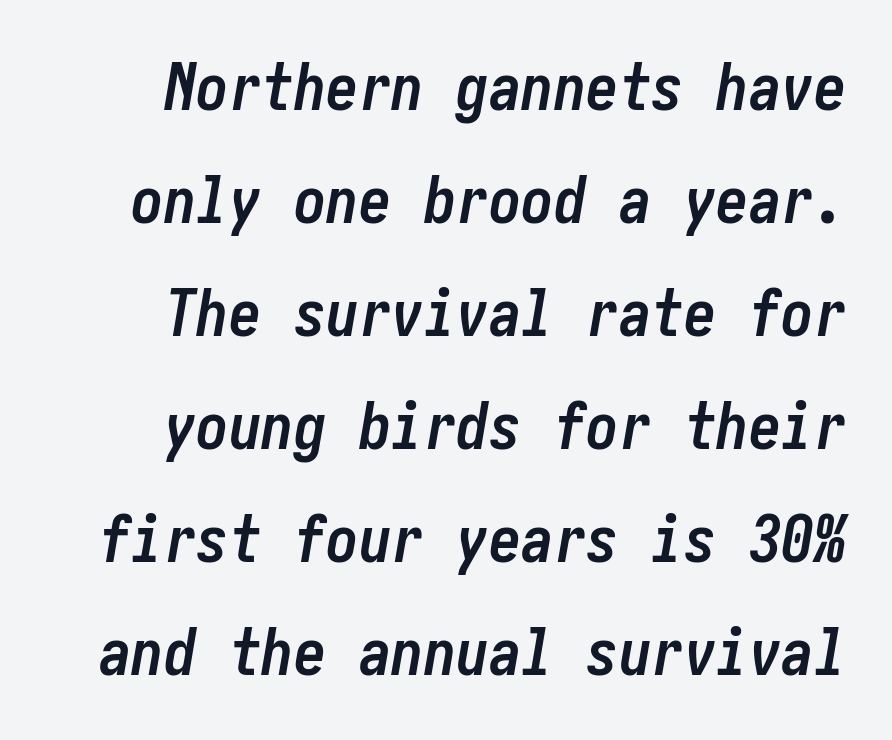
Q: Is the text bold? A: Yes.
Q: Is the text italic (slanted)? A: Yes, it leans right by about 10 degrees.
Q: Is the text underlined? A: No.
Q: Is the spacing between letters normal or unusually wide? A: Normal.
Q: Width (condensed, normal, or wide)? A: Condensed.
Q: Stroke contrast? A: Low.
Q: x-height? A: Medium.
